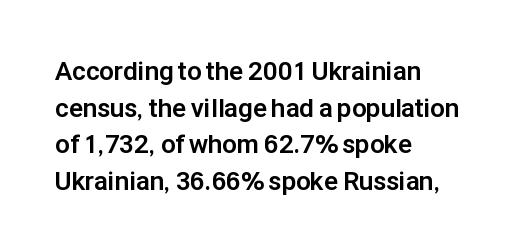
The image shows 26 px bold type, upright; set left-aligned, normal line spacing (1.41x), normal letter spacing, not underlined.
